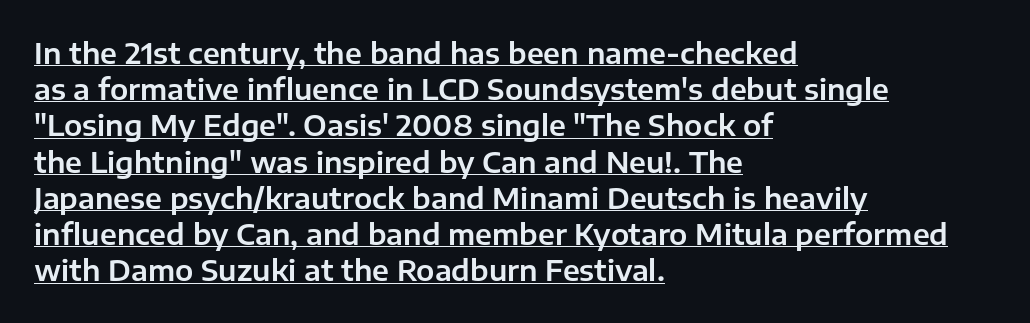
{"serif": "no", "italic": "no", "width": "normal", "stroke_contrast": "low", "x_height": "medium", "monospaced": "no", "underline": "yes", "align": "left", "line_spacing": "normal", "line_spacing_ratio": 1.25, "letter_spacing": "normal", "letter_spacing_em": 0.0, "glyph_px": 29}
